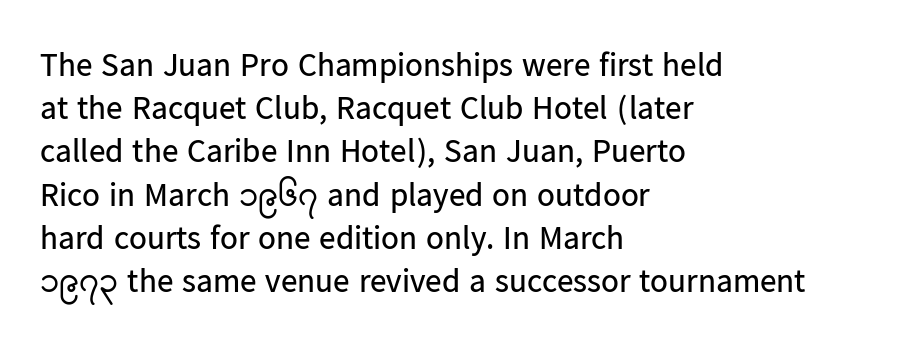
{"serif": "no", "italic": "no", "bold": "no", "weight": "regular", "width": "normal", "stroke_contrast": "low", "x_height": "medium", "monospaced": "no", "underline": "no", "align": "left", "line_spacing": "normal", "line_spacing_ratio": 1.31, "letter_spacing": "normal", "letter_spacing_em": 0.0, "glyph_px": 33}
